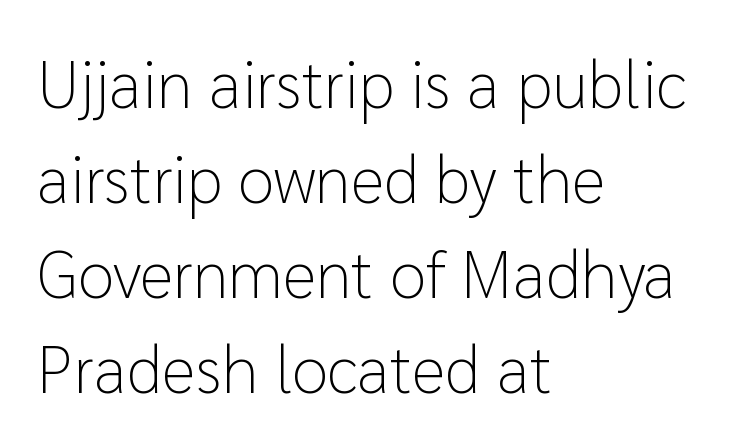
Weight class: somewhere from thin through regular. Just letters on the line, the space beneath them empty. Spacing verdict: proportional, widths tailored to each character. Classification — sans serif. Every stem runs plumb, perpendicular to the baseline. The rendering keeps characters at their native spacing.
